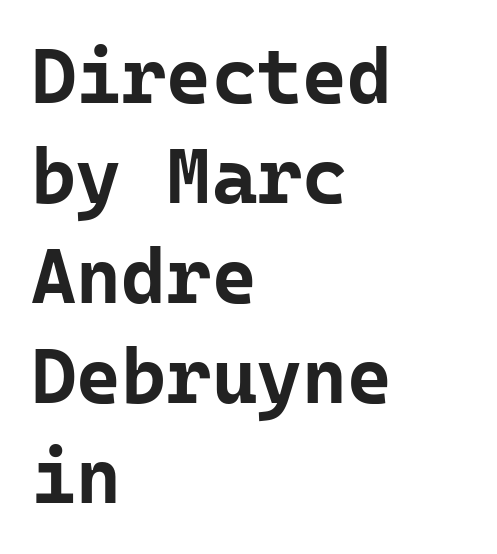
{"serif": "no", "italic": "no", "bold": "yes", "weight": "bold", "width": "normal", "stroke_contrast": "low", "x_height": "medium", "monospaced": "yes", "underline": "no", "align": "left", "line_spacing": "normal", "line_spacing_ratio": 1.3, "letter_spacing": "normal", "letter_spacing_em": 0.0, "glyph_px": 77}
